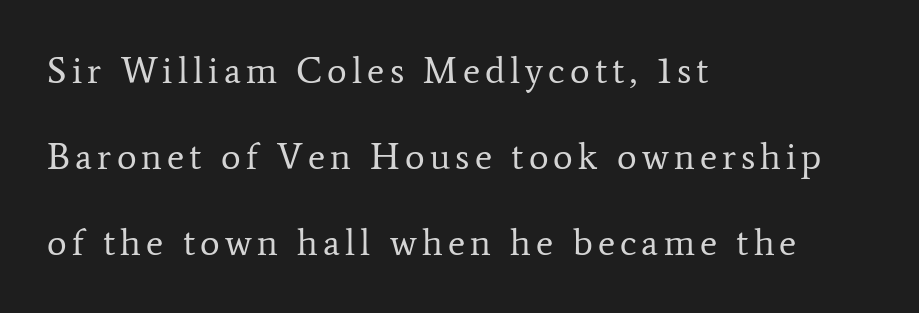
Q: Is the text bold? A: No.
Q: Is the text italic (slanted)? A: No, it is upright.
Q: Is the typeface a serif or a sans-serif typeface? A: Serif.
Q: Is the text underlined? A: No.
Q: How is the paragraph aligned? A: Left-aligned.
Q: Is the spacing between lines tight, normal or loose? A: Loose.
Q: Width (condensed, normal, or wide)? A: Normal.
Q: Stroke contrast? A: Low.
Q: x-height? A: Medium.
Q: Monospaced? A: No.
